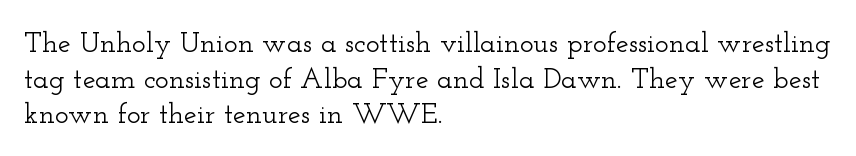
{"serif": "yes", "italic": "no", "width": "wide", "stroke_contrast": "low", "x_height": "small", "monospaced": "no", "underline": "no", "align": "left", "line_spacing_ratio": 1.23, "letter_spacing": "normal", "letter_spacing_em": 0.0, "glyph_px": 29}
